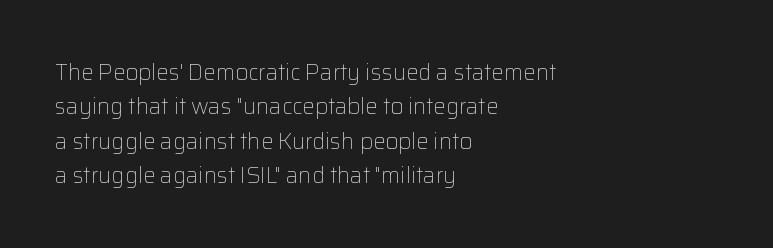
Q: Is the text bold? A: No.
Q: Is the text italic (slanted)? A: No, it is upright.
Q: Is the text underlined? A: No.
Q: How is the paragraph aligned? A: Left-aligned.
Q: Is the spacing between letters normal or unusually wide? A: Normal.
Q: Is the spacing between lines tight, normal or loose? A: Normal.
